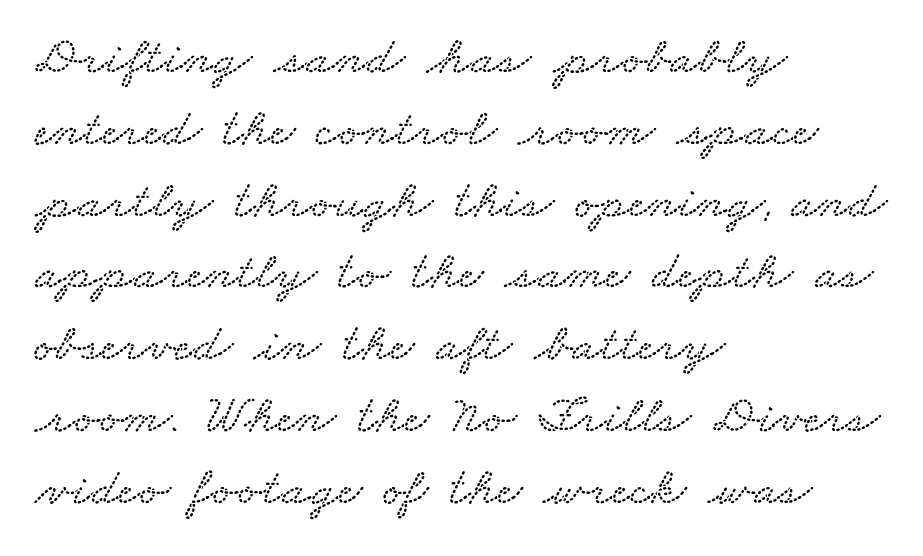
Nobody touched the tracking dial on this one. Note the varied advance widths — an 'i' is clearly narrower than an 'm'. The words here are not underlined. A classic flush-left, rag-right setting is used for this passage. Interline gaps are of average width in this sample.
